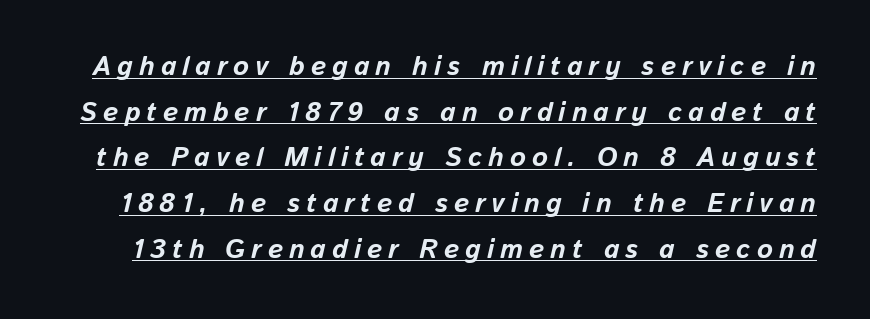
Loose tracking; the words dissolve into strings of separated letters. The rendering uses a bold face; every stroke is thick and dark. Italic: yes, the glyphs are oblique. This is underlined copy, the kind a proofreader might mark for attention. Interline gaps are of average width in this sample.
